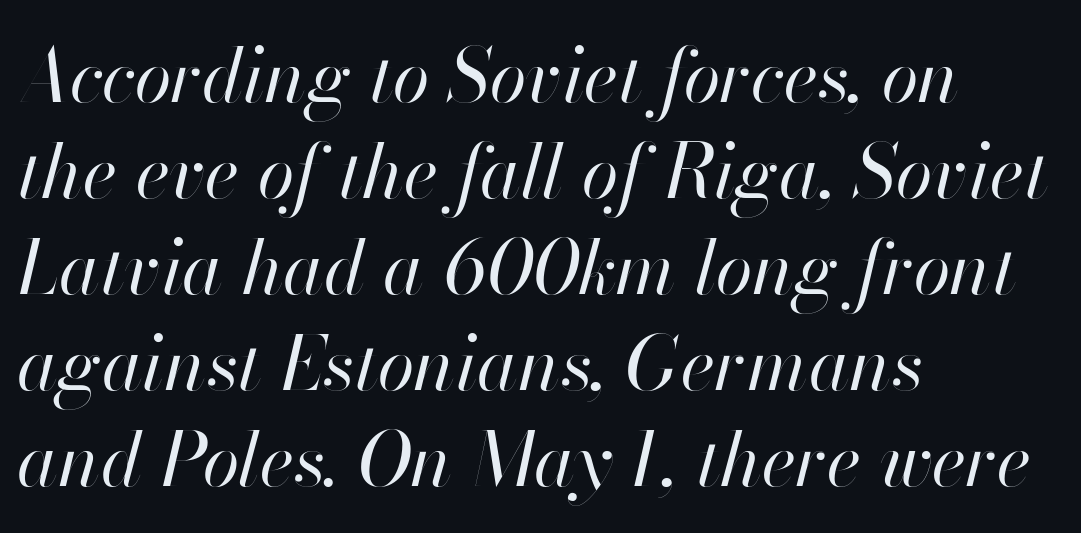
Think of a printed novel: that variable character pitch is what you see here. Weight: not bold — regular or lighter. The rendering keeps characters at their native spacing. Regular leading. When letters slant like this, we call the style italic. The ragged edge is on the right, which tells us the setting is flush left.
